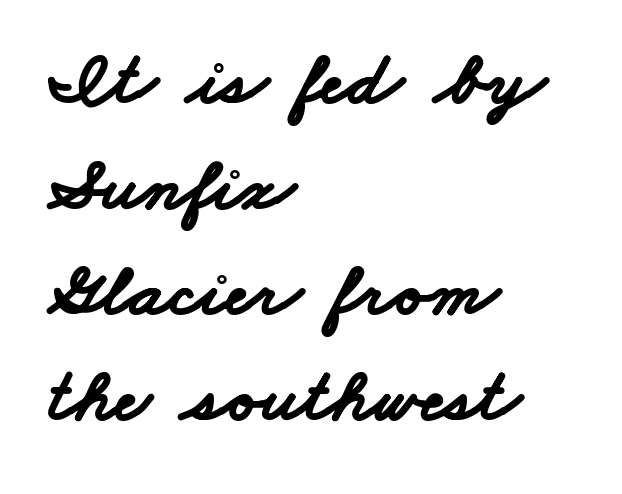
Q: Is the text bold? A: Yes.
Q: Is the typeface a serif or a sans-serif typeface? A: Sans-serif.
Q: Is the text underlined? A: No.
Q: How is the paragraph aligned? A: Left-aligned.
Q: Is the spacing between letters normal or unusually wide? A: Normal.
Q: Is the spacing between lines tight, normal or loose? A: Normal.
Q: Width (condensed, normal, or wide)? A: Wide.
Q: Stroke contrast? A: Low.
Q: x-height? A: Small.
Q: Monospaced? A: No.
